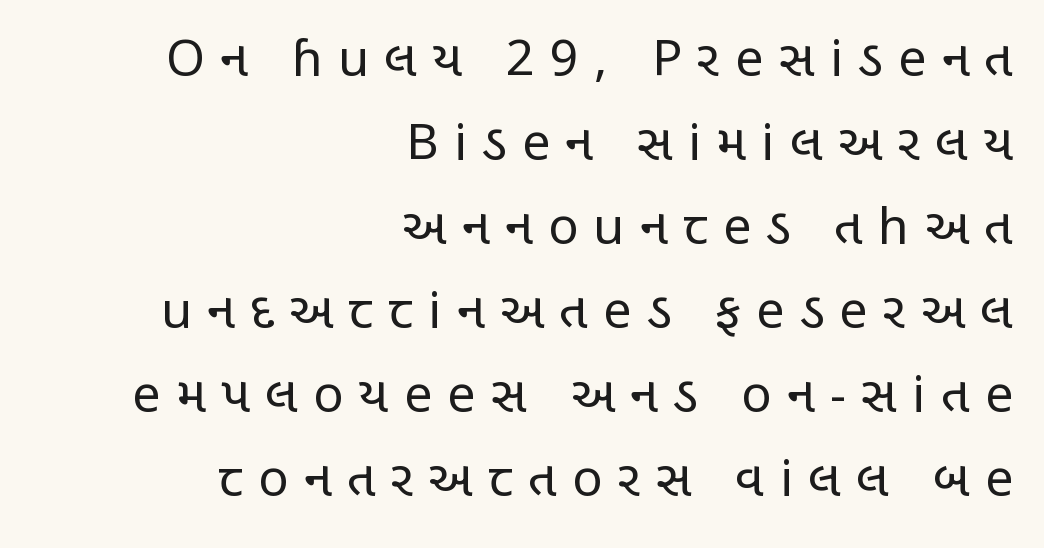
{"serif": "no", "italic": "no", "bold": "no", "weight": "regular", "width": "condensed", "stroke_contrast": "low", "x_height": "large", "monospaced": "no", "underline": "no", "align": "right", "line_spacing": "normal", "line_spacing_ratio": 1.68, "letter_spacing": "wide", "letter_spacing_em": 0.31, "glyph_px": 50}
